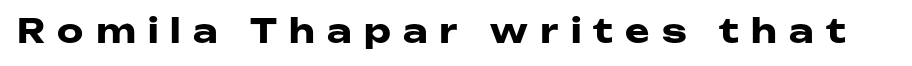
{"serif": "no", "italic": "no", "bold": "yes", "weight": "heavy", "width": "wide", "stroke_contrast": "low", "x_height": "medium", "monospaced": "no", "underline": "no", "letter_spacing": "wide", "letter_spacing_em": 0.37, "glyph_px": 33}
